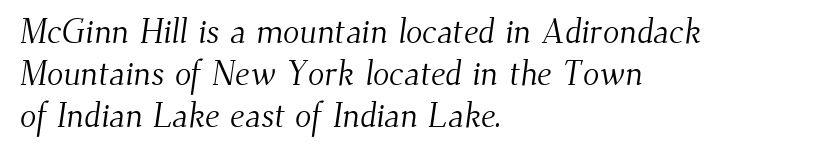
{"serif": "yes", "bold": "no", "weight": "light", "width": "normal", "stroke_contrast": "medium", "x_height": "small", "monospaced": "no", "underline": "no", "align": "left", "line_spacing_ratio": 1.23, "letter_spacing": "normal", "letter_spacing_em": 0.0, "glyph_px": 34}
